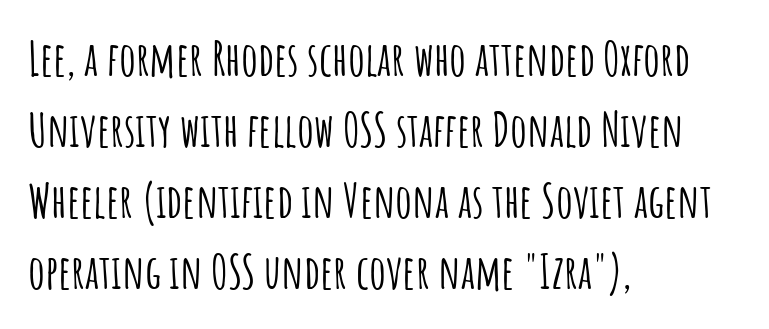
Serifs: no, the terminals of the letterforms are clean. Compared with typical paragraphs, the rows here are spaced about the same. No italicization has been applied; the sample stays upright. Looks like regular typesetting: each glyph gets only the width it needs. Look at the tracking — it's just the regular setting, nothing added. Only glyphs here, with clear space below each row.
